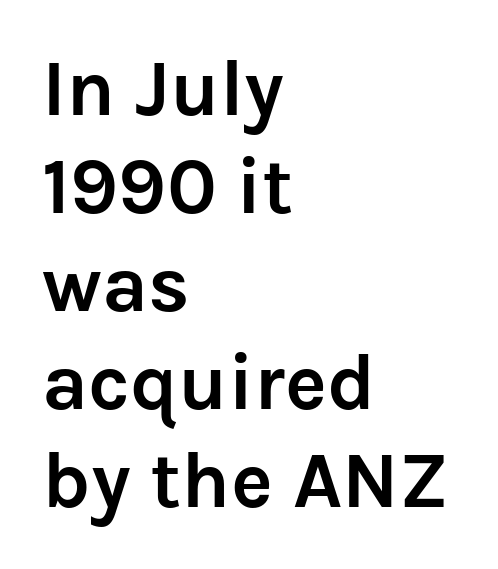
Type style note: lacks serifs. The specimen reads as upright at a glance. The words here are not underlined. This sample is left-justified, so line endings fall wherever the words run out. Between one letter and the next there's only the usual sliver of space. The typesetting leans heavy: a genuine bold.
